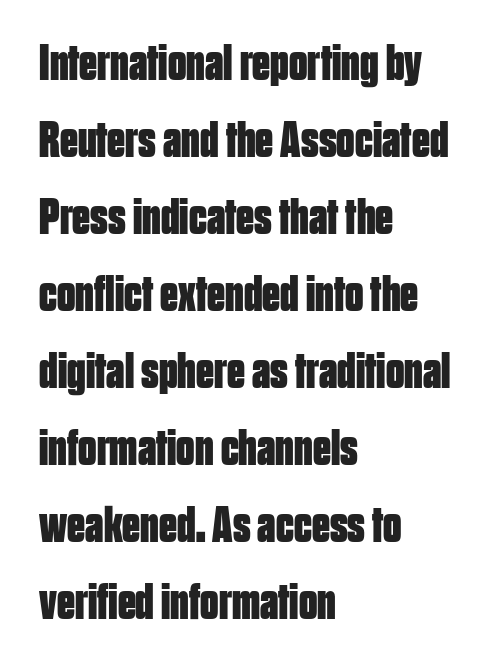
{"serif": "no", "italic": "no", "bold": "yes", "weight": "bold", "width": "condensed", "stroke_contrast": "low", "x_height": "large", "monospaced": "no", "underline": "no", "align": "left", "line_spacing": "normal", "line_spacing_ratio": 1.51, "letter_spacing": "normal", "letter_spacing_em": 0.0, "glyph_px": 51}
